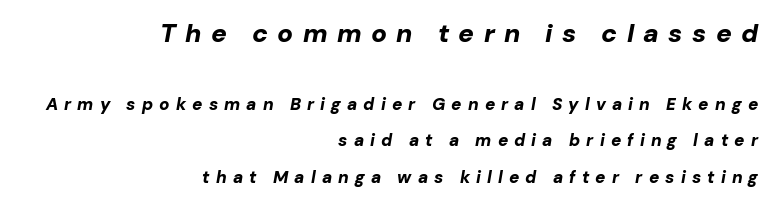
{"italic": "yes", "lean": "right", "slant_degrees": 10, "bold": "yes", "underline": "no", "align": "right", "line_spacing": "loose", "line_spacing_ratio": 2.15, "letter_spacing": "wide", "letter_spacing_em": 0.36, "larger_block": "first", "size_ratio": 1.53, "glyph_px": 26}
